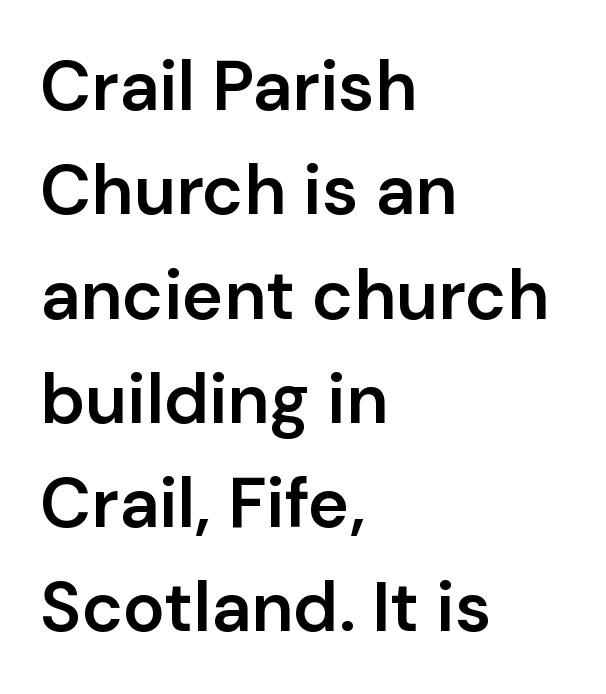
The image shows 70 px semibold sans-serif type, upright; set left-aligned, normal line spacing (1.49x), normal letter spacing, not underlined; low stroke contrast and a medium x-height.
